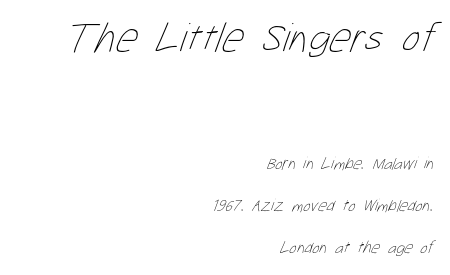
Q: Is the text bold? A: No.
Q: Is the text underlined? A: No.
Q: How is the paragraph aligned? A: Right-aligned.
Q: Is the spacing between letters normal or unusually wide? A: Normal.
Q: Is the spacing between lines tight, normal or loose? A: Loose.
Q: Which block of text is set in a larger size, the first (top) or the second (bottom)? A: The first (top) one.
Q: Width (condensed, normal, or wide)? A: Condensed.
Q: Stroke contrast? A: Low.
Q: x-height? A: Medium.
Q: Monospaced? A: No.
